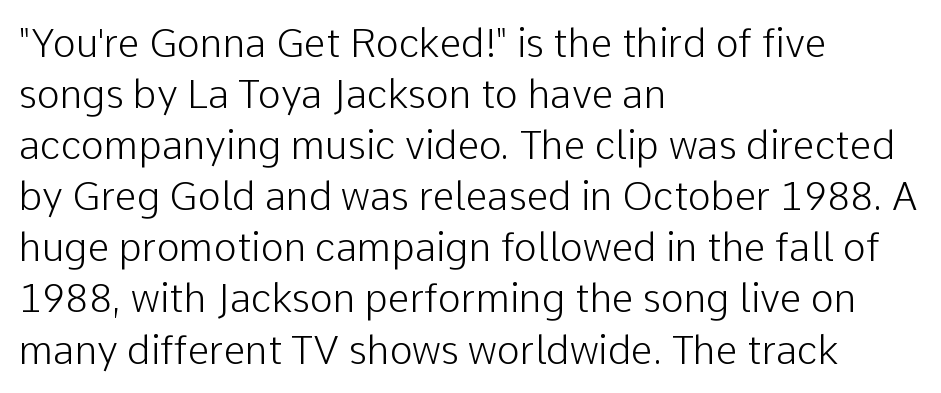
The image shows 39 px light sans-serif type, upright; set left-aligned, normal line spacing (1.31x), normal letter spacing, not underlined; low stroke contrast and a medium x-height.
